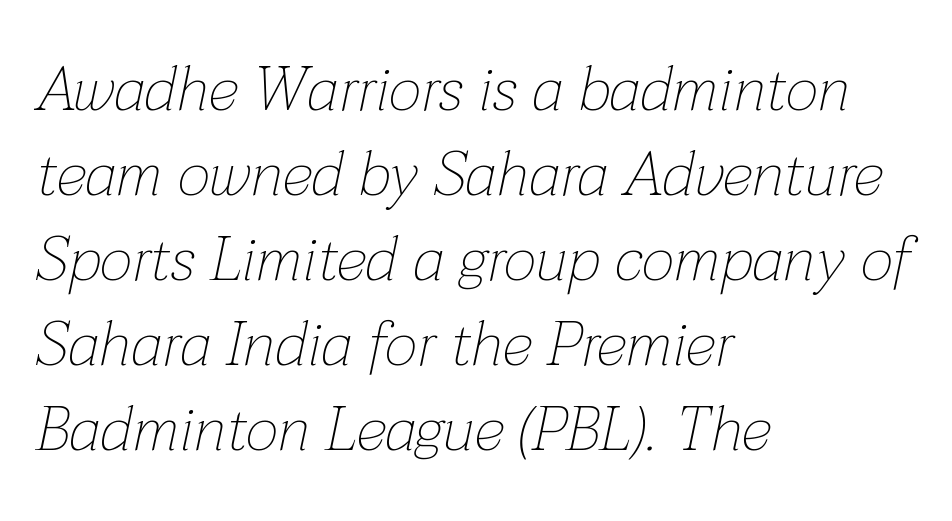
{"italic": "yes", "lean": "right", "slant_degrees": 12, "bold": "no", "weight": "thin", "width": "normal", "stroke_contrast": "low", "x_height": "medium", "monospaced": "no", "underline": "no", "align": "left", "line_spacing": "normal", "line_spacing_ratio": 1.35, "letter_spacing": "normal", "letter_spacing_em": 0.0, "glyph_px": 63}
